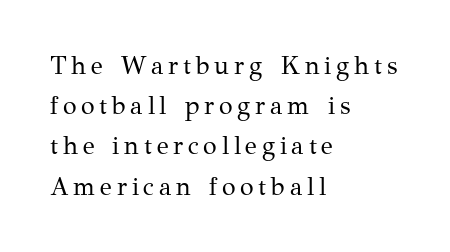
Q: Is the text bold? A: No.
Q: Is the text italic (slanted)? A: No, it is upright.
Q: Is the text underlined? A: No.
Q: How is the paragraph aligned? A: Left-aligned.
Q: Is the spacing between lines tight, normal or loose? A: Normal.
